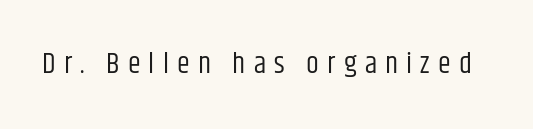
Stroke terminals: plain, sans-serif. Bare-footed words on every line. A typesetter would call this proportional, since set widths differ per character. Look at the tracking — it's clearly loosened, letters drifting apart. Is the stroke heavy? The answer is a plain regular-or-lighter.
